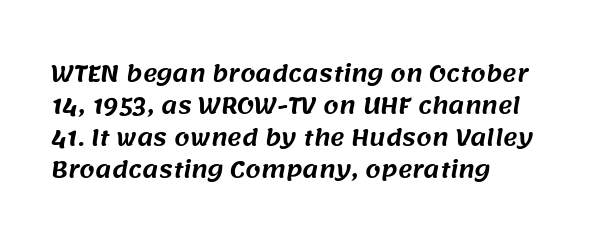
{"underline": "no", "align": "left", "line_spacing": "normal", "line_spacing_ratio": 1.45, "letter_spacing": "normal", "letter_spacing_em": 0.0, "glyph_px": 22}
